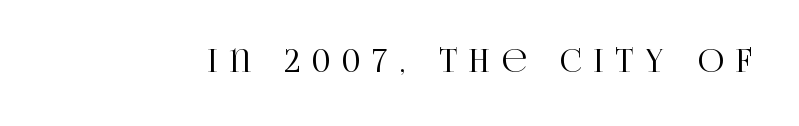
The image shows 33 px condensed serif type, upright; set unusually wide letter spacing (+0.37 em), not underlined; high stroke contrast and a large x-height.
